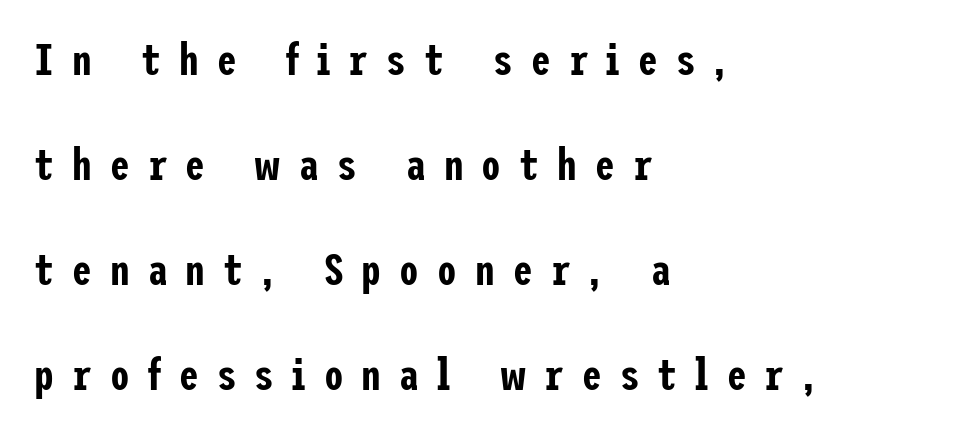
The image shows 44 px condensed sans-serif type, upright; set left-aligned, loose line spacing (2.39x), unusually wide letter spacing (+0.41 em), not underlined; low stroke contrast and a medium x-height.
